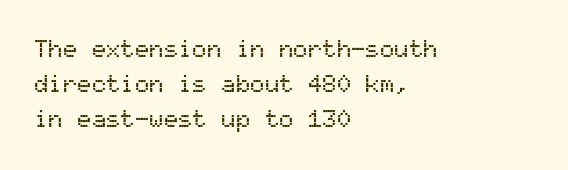
This sample keeps an unexceptional amount of space between lines. These lines keep a tight, regular rhythm from letter to letter. Every stem runs plumb, perpendicular to the baseline. Reading down the block, your eye returns to a fixed left position each line. The string is rendered with underlining switched off.
